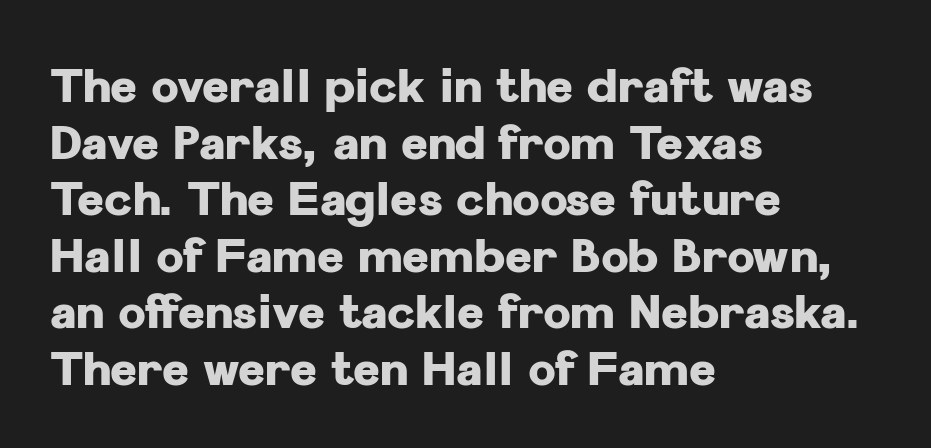
{"serif": "no", "italic": "no", "bold": "yes", "weight": "heavy", "width": "normal", "stroke_contrast": "low", "x_height": "medium", "monospaced": "no", "underline": "no", "align": "left", "line_spacing_ratio": 1.23, "letter_spacing": "normal", "letter_spacing_em": 0.0, "glyph_px": 46}
